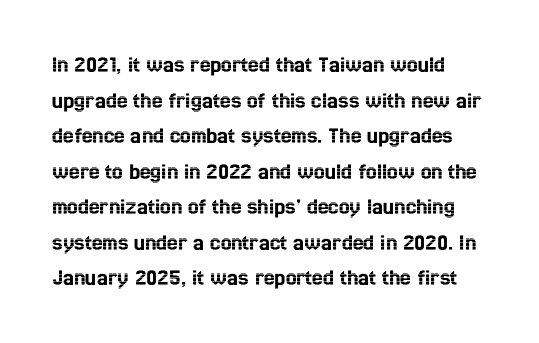
{"italic": "no", "underline": "no", "line_spacing": "normal", "line_spacing_ratio": 1.48, "letter_spacing": "normal", "letter_spacing_em": 0.0, "glyph_px": 24}
